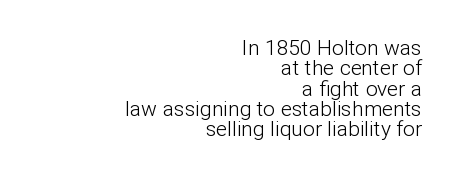
The image shows 21 px text type, upright; set right-aligned, tight line spacing (0.97x), normal letter spacing, not underlined.
